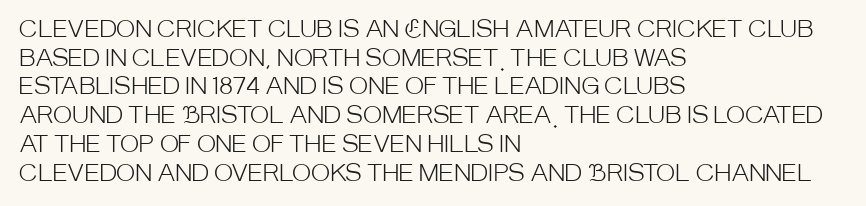
The lines sit at an ordinary, default distance from one another. The text block is weighted toward the left margin, trailing off unevenly rightward. Tracking value appears to be zero — textbook default spacing. Has an underline been added? It has not. Stroke mass is kept to a normal reading level or below.
